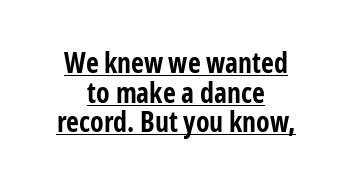
Q: Is the text bold? A: Yes.
Q: Is the text italic (slanted)? A: No, it is upright.
Q: Is the typeface a serif or a sans-serif typeface? A: Sans-serif.
Q: Is the text underlined? A: Yes.
Q: How is the paragraph aligned? A: Centered.
Q: Is the spacing between letters normal or unusually wide? A: Normal.
Q: Is the spacing between lines tight, normal or loose? A: Tight.
Q: Width (condensed, normal, or wide)? A: Condensed.
Q: Stroke contrast? A: Low.
Q: x-height? A: Medium.
Q: Monospaced? A: No.
